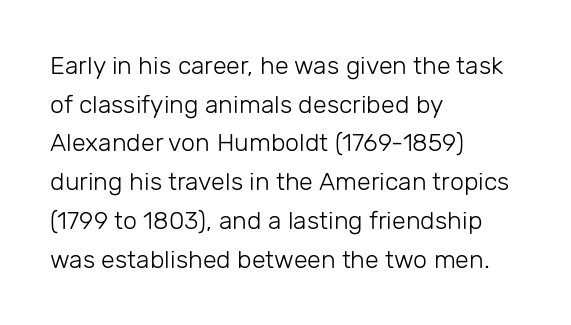
The image shows 25 px text type, upright; set left-aligned, normal line spacing (1.55x), normal letter spacing, not underlined.
